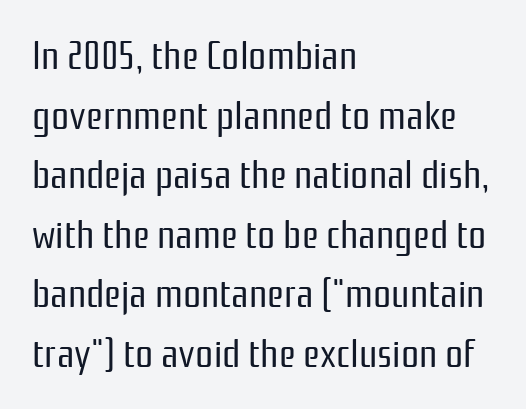
Q: Is the text bold? A: No.
Q: Is the text italic (slanted)? A: No, it is upright.
Q: Is the typeface a serif or a sans-serif typeface? A: Sans-serif.
Q: Is the text underlined? A: No.
Q: How is the paragraph aligned? A: Left-aligned.
Q: Is the spacing between letters normal or unusually wide? A: Normal.
Q: Is the spacing between lines tight, normal or loose? A: Normal.
Q: Width (condensed, normal, or wide)? A: Condensed.
Q: Stroke contrast? A: Low.
Q: x-height? A: Medium.
Q: Monospaced? A: No.
